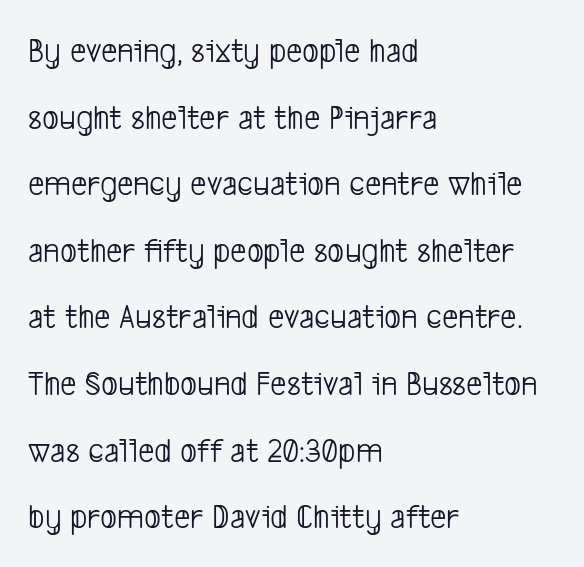
The image shows 36 px light, condensed sans-serif type; set left-aligned, line spacing 1.85x, normal letter spacing, not underlined; low stroke contrast and a medium x-height.
